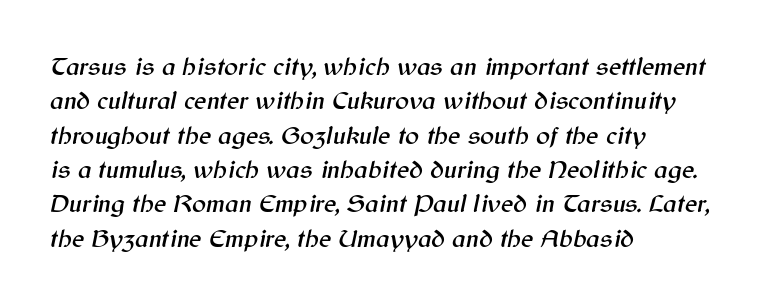
The image shows 26 px text type, italic (leaning right); set left-aligned, normal line spacing (1.32x), normal letter spacing, not underlined.
